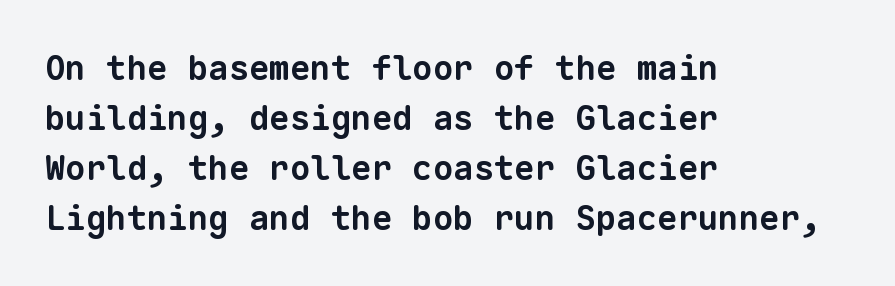
Q: Is the text bold? A: Yes.
Q: Is the typeface a serif or a sans-serif typeface? A: Sans-serif.
Q: Is the text underlined? A: No.
Q: How is the paragraph aligned? A: Left-aligned.
Q: Is the spacing between letters normal or unusually wide? A: Normal.
Q: Is the spacing between lines tight, normal or loose? A: Normal.
Q: Width (condensed, normal, or wide)? A: Normal.
Q: Stroke contrast? A: Low.
Q: x-height? A: Medium.
Q: Monospaced? A: Yes.
